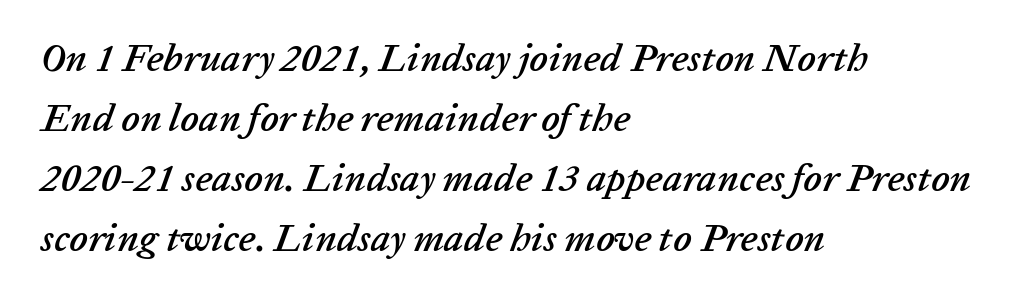
Letter spacing: default. Leading matches the norm, producing a regular column. You could not count columns in this text — the font is proportionally spaced. Compared with ordinary roman type, these characters are visibly tilted.
